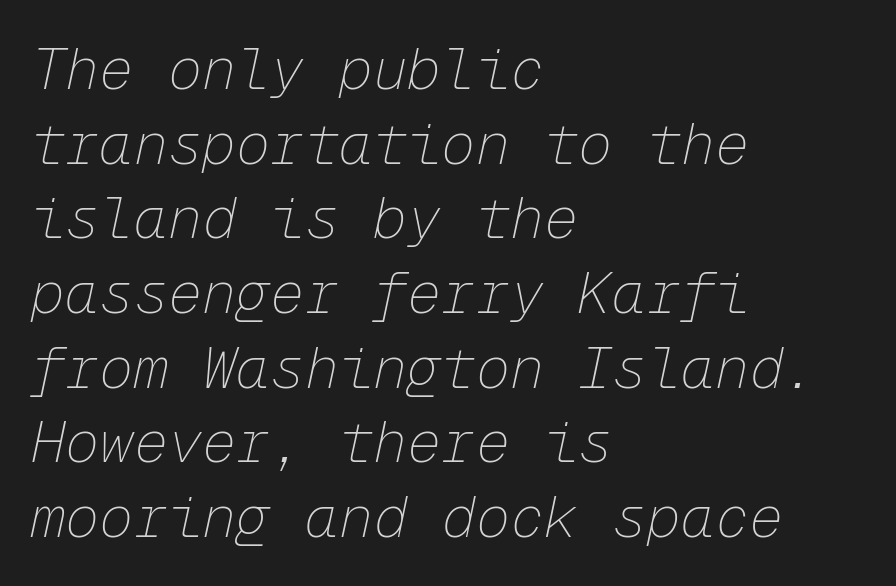
Q: Is the text bold? A: No.
Q: Is the text italic (slanted)? A: Yes, it leans right by about 12 degrees.
Q: Is the text underlined? A: No.
Q: How is the paragraph aligned? A: Left-aligned.
Q: Is the spacing between letters normal or unusually wide? A: Normal.
Q: Is the spacing between lines tight, normal or loose? A: Normal.
Q: Width (condensed, normal, or wide)? A: Normal.
Q: Stroke contrast? A: Low.
Q: x-height? A: Medium.
Q: Monospaced? A: Yes.
